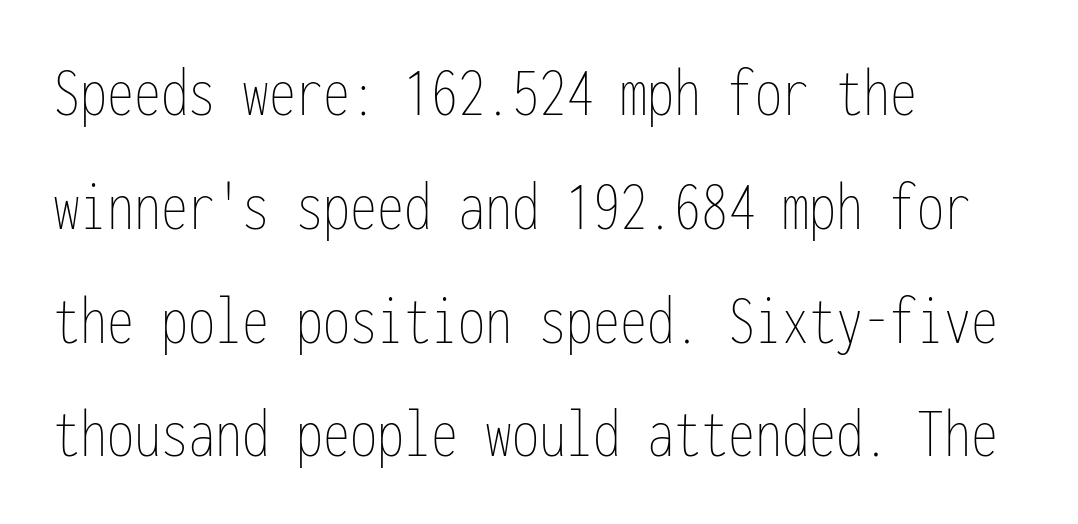
Q: Is the text bold? A: No.
Q: Is the text italic (slanted)? A: No, it is upright.
Q: Is the text underlined? A: No.
Q: How is the paragraph aligned? A: Left-aligned.
Q: Is the spacing between letters normal or unusually wide? A: Normal.
Q: Is the spacing between lines tight, normal or loose? A: Normal.
Q: Width (condensed, normal, or wide)? A: Condensed.
Q: Stroke contrast? A: Low.
Q: x-height? A: Medium.
Q: Monospaced? A: Yes.
